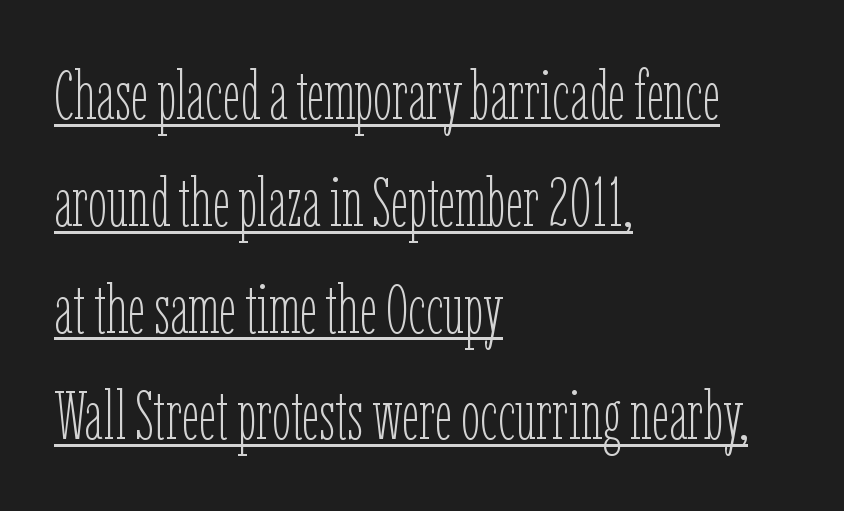
Q: Is the text bold? A: No.
Q: Is the text italic (slanted)? A: No, it is upright.
Q: Is the text underlined? A: Yes.
Q: How is the paragraph aligned? A: Left-aligned.
Q: Is the spacing between letters normal or unusually wide? A: Normal.
Q: Is the spacing between lines tight, normal or loose? A: Normal.
Q: Width (condensed, normal, or wide)? A: Condensed.
Q: Stroke contrast? A: Low.
Q: x-height? A: Medium.
Q: Monospaced? A: No.
